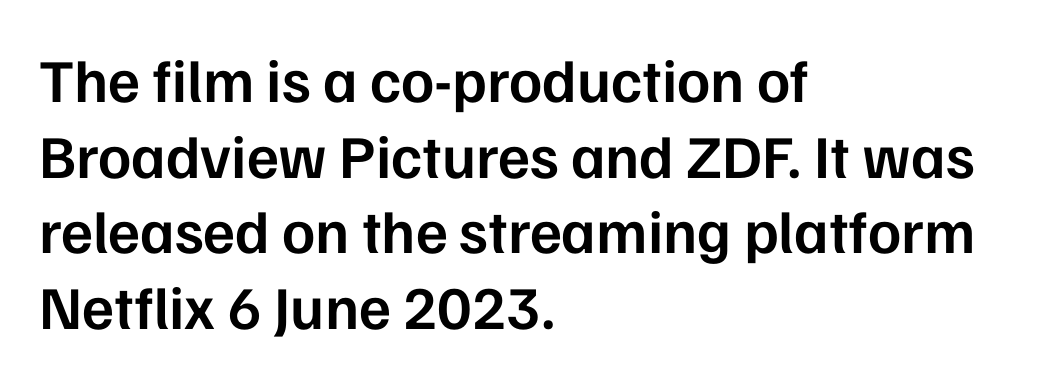
{"serif": "no", "italic": "no", "bold": "semi", "weight": "semibold", "width": "normal", "stroke_contrast": "low", "x_height": "medium", "monospaced": "no", "underline": "no", "align": "left", "line_spacing_ratio": 1.24, "letter_spacing": "normal", "letter_spacing_em": 0.0, "glyph_px": 61}
